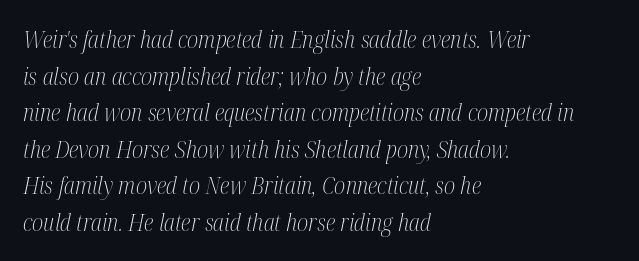
Q: Is the text bold? A: No.
Q: Is the text italic (slanted)? A: Yes, it leans right by about 12 degrees.
Q: Is the text underlined? A: No.
Q: How is the paragraph aligned? A: Left-aligned.
Q: Is the spacing between letters normal or unusually wide? A: Normal.
Q: Is the spacing between lines tight, normal or loose? A: Normal.
